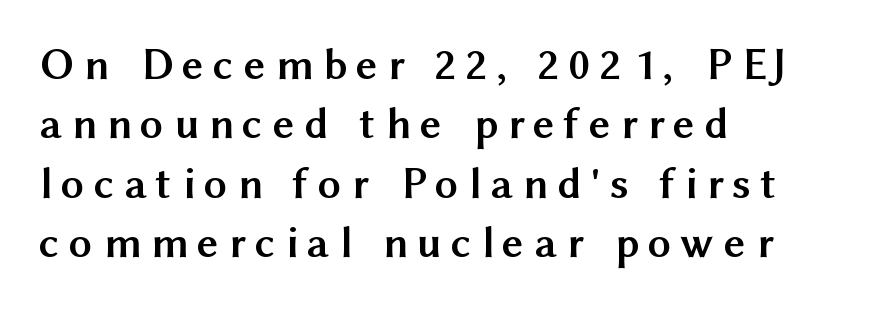
The image shows 46 px semibold sans-serif type, upright; set left-aligned, normal line spacing (1.29x), unusually wide letter spacing (+0.22 em), not underlined; medium stroke contrast and a medium x-height.
